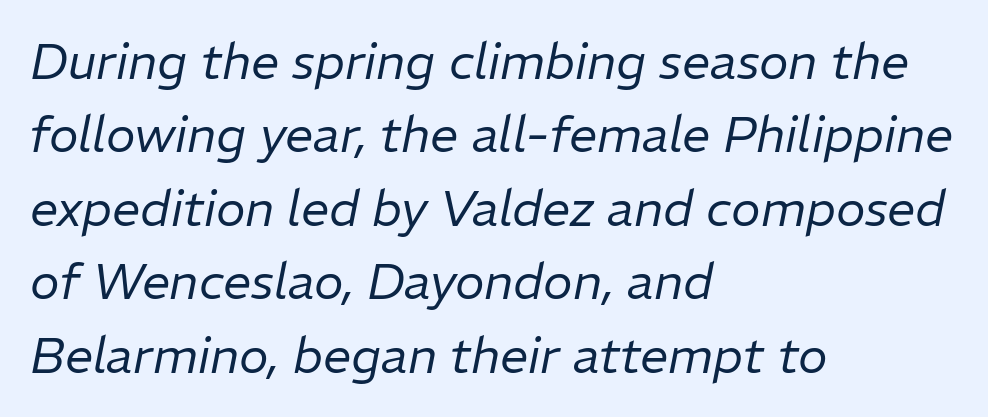
{"italic": "yes", "lean": "right", "slant_degrees": 11, "bold": "no", "weight": "regular", "width": "normal", "stroke_contrast": "low", "x_height": "medium", "monospaced": "no", "underline": "no", "align": "left", "line_spacing": "normal", "line_spacing_ratio": 1.47, "letter_spacing": "normal", "letter_spacing_em": 0.0, "glyph_px": 50}
